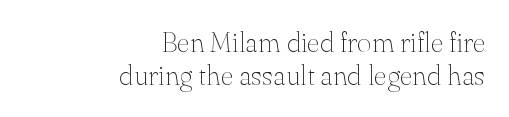
The image shows 28 px thin serif type, upright; set right-aligned, line spacing 1.17x, normal letter spacing, not underlined; medium stroke contrast and a small x-height.
